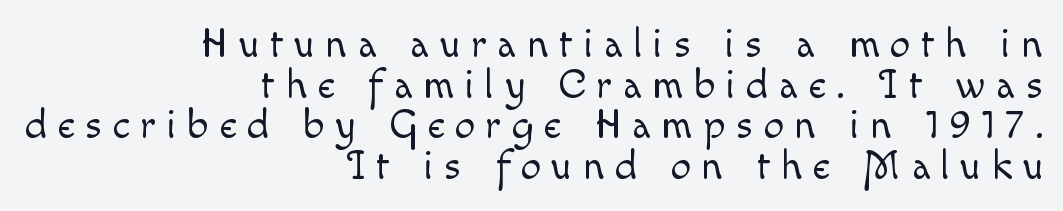
The image shows 41 px light type, upright; set right-aligned, tight line spacing (0.99x), unusually wide letter spacing (+0.26 em), not underlined; a small x-height.
